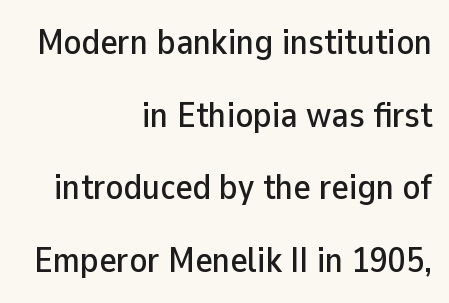
The image shows 36 px sans-serif type, upright; set right-aligned, loose line spacing (2.02x), normal letter spacing, not underlined; low stroke contrast and a medium x-height.
